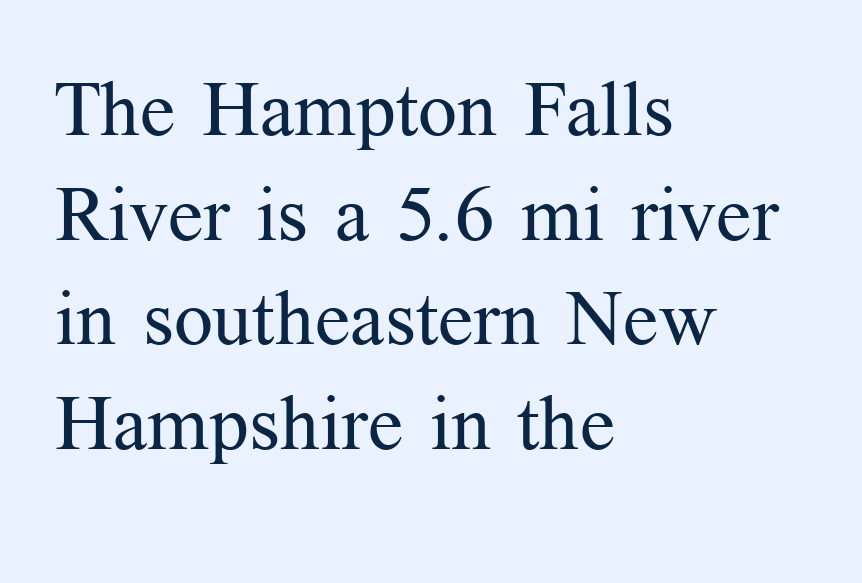
{"serif": "yes", "italic": "no", "bold": "no", "weight": "regular", "width": "normal", "stroke_contrast": "medium", "x_height": "medium", "monospaced": "no", "underline": "no", "align": "left", "line_spacing": "normal", "line_spacing_ratio": 1.36, "letter_spacing": "normal", "letter_spacing_em": 0.0, "glyph_px": 77}
